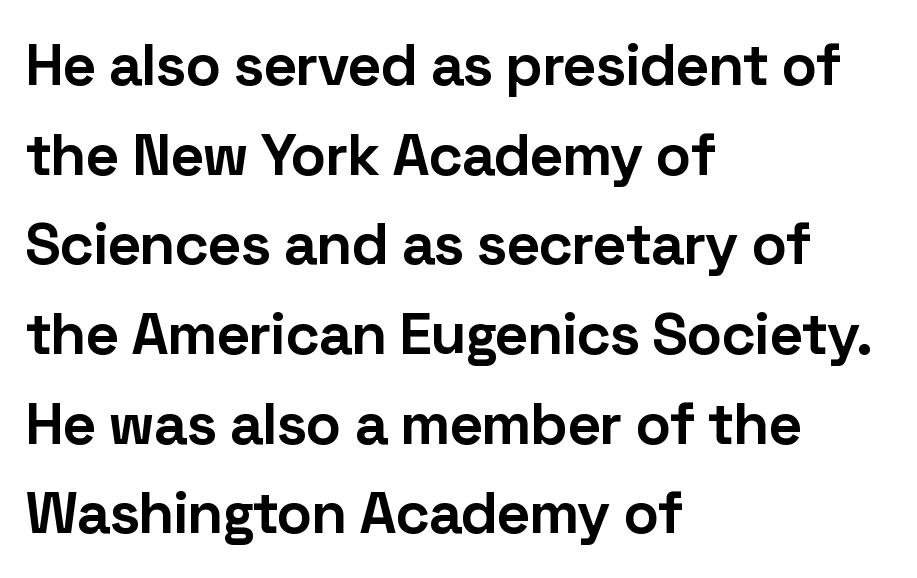
Nothing unusual about the tracking: characters are spaced as the font intends. Pretty heavy lettering here — definitely bold. It's the straight-up-and-down kind of type. Stroke terminals: plain, sans-serif. Casual observation: everything's shoved over to the left.
